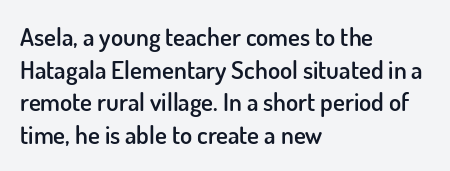
The image shows 25 px text type, upright; set left-aligned, normal line spacing (1.31x), normal letter spacing, not underlined.
